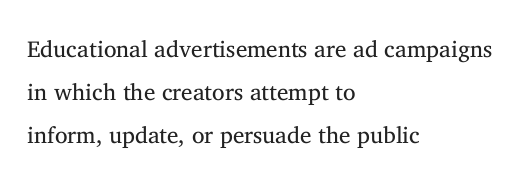
The image shows 23 px text type, upright; set left-aligned, line spacing 1.87x, normal letter spacing, not underlined.
